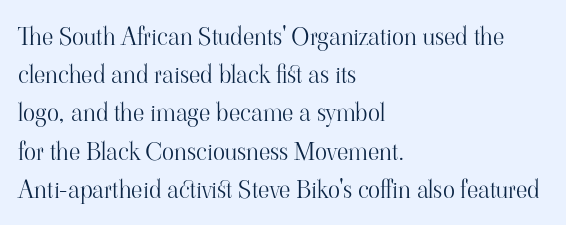
Q: Is the text bold? A: No.
Q: Is the text italic (slanted)? A: No, it is upright.
Q: Is the text underlined? A: No.
Q: How is the paragraph aligned? A: Left-aligned.
Q: Is the spacing between letters normal or unusually wide? A: Normal.
Q: Is the spacing between lines tight, normal or loose? A: Normal.
